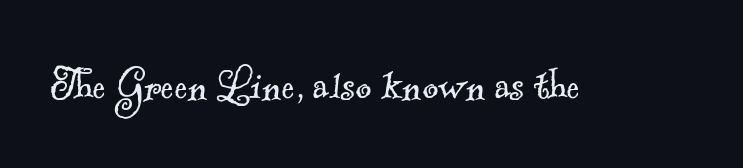
{"serif": "yes", "bold": "no", "weight": "light", "width": "normal", "x_height": "small", "monospaced": "no", "underline": "no", "letter_spacing": "normal", "letter_spacing_em": 0.0, "glyph_px": 49}
